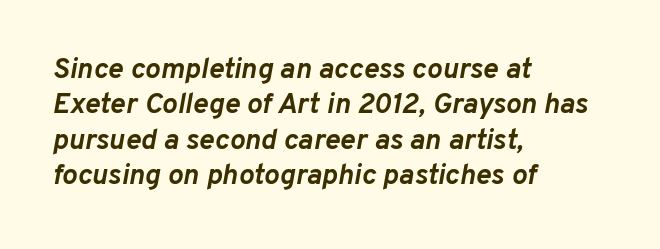
How heavy is the stroke? Heavy — this is a bold. Type without underlining. Character widths vary here, with narrow letters taking less room than wide ones. Tracking value appears to be zero — textbook default spacing. Leftover space on each line is placed entirely after the last word.
